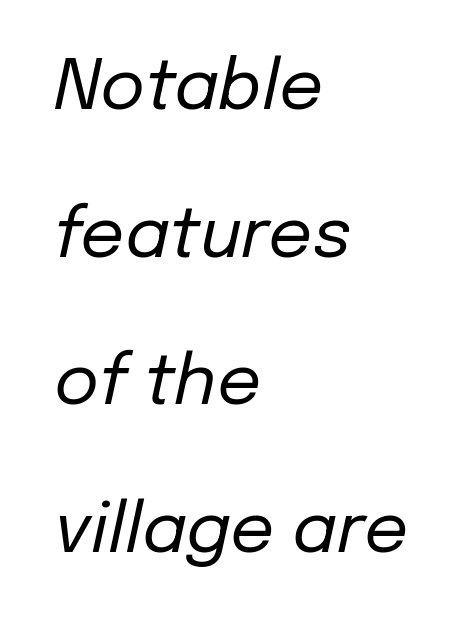
The image shows 69 px regular-weight type, italic (leaning right); set left-aligned, loose line spacing (2.14x), normal letter spacing, not underlined; low stroke contrast and a medium x-height.
